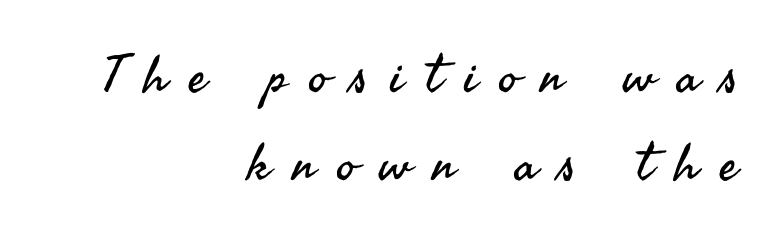
Q: Is the text bold? A: No.
Q: Is the text italic (slanted)? A: Yes.
Q: Is the typeface a serif or a sans-serif typeface? A: Sans-serif.
Q: Is the text underlined? A: No.
Q: How is the paragraph aligned? A: Right-aligned.
Q: Is the spacing between letters normal or unusually wide? A: Unusually wide.
Q: Is the spacing between lines tight, normal or loose? A: Normal.
Q: Width (condensed, normal, or wide)? A: Normal.
Q: Stroke contrast? A: Medium.
Q: x-height? A: Small.
Q: Monospaced? A: No.
